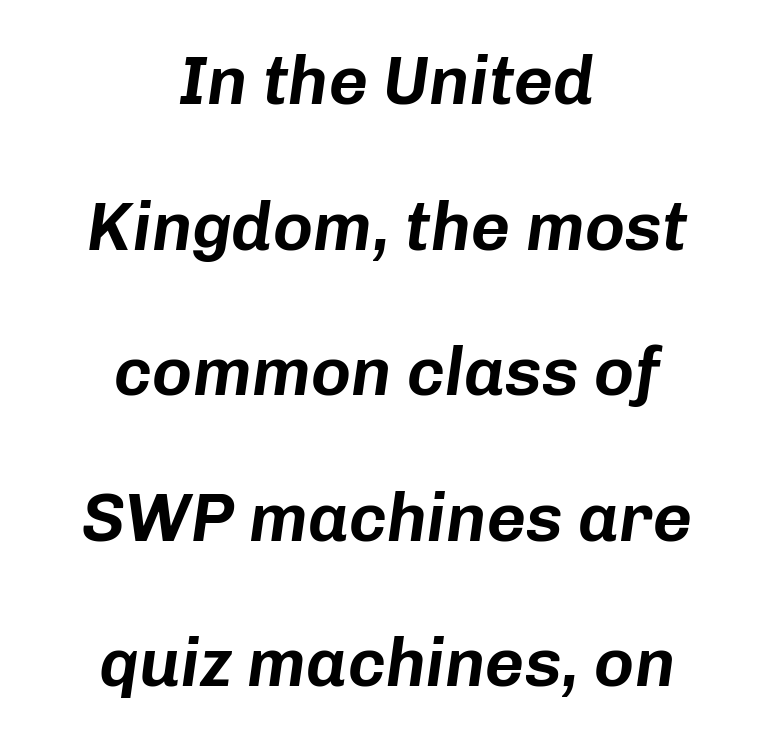
A typesetter would call this zero additional tracking. Italic? Definitely — the glyphs are oblique. Line starts and ends both wander, symmetrically. Baseline-to-baseline distance is far greater than the letter height. Each letter keeps its own natural width here, so spacing adapts to shape.
